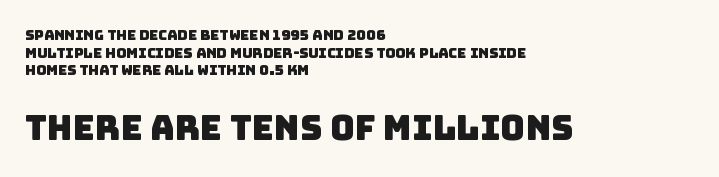
{"serif": "no", "width": "normal", "stroke_contrast": "low", "x_height": "large", "monospaced": "no", "underline": "no", "align": "left", "line_spacing": "normal", "line_spacing_ratio": 1.26, "letter_spacing": "normal", "letter_spacing_em": 0.0, "larger_block": "second", "size_ratio": 2.43, "glyph_px": 34}
